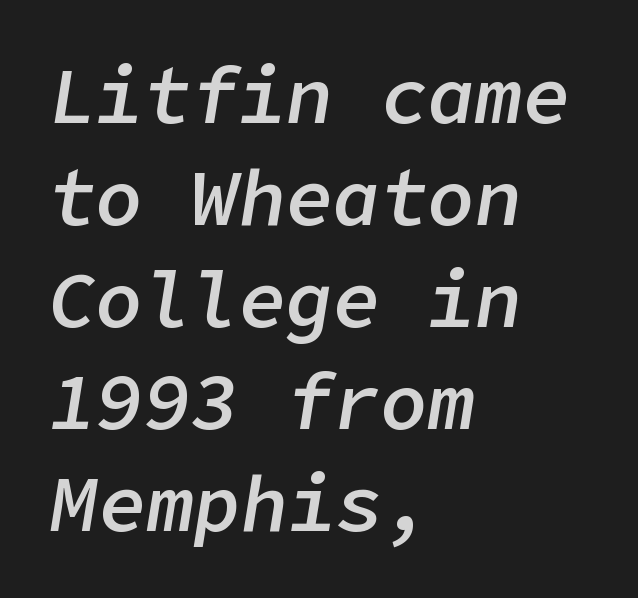
Q: Is the text bold? A: Semi-bold.
Q: Is the text italic (slanted)? A: Yes, it leans right by about 9 degrees.
Q: Is the text underlined? A: No.
Q: How is the paragraph aligned? A: Left-aligned.
Q: Is the spacing between letters normal or unusually wide? A: Normal.
Q: Is the spacing between lines tight, normal or loose? A: Normal.
Q: Width (condensed, normal, or wide)? A: Normal.
Q: Stroke contrast? A: Low.
Q: x-height? A: Medium.
